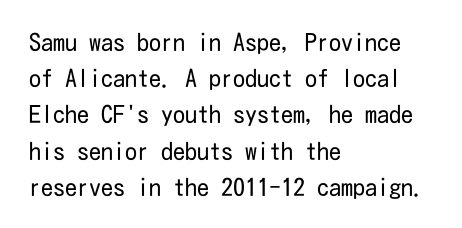
The image shows 24 px text type, upright; set left-aligned, normal line spacing (1.51x), normal letter spacing, not underlined.
